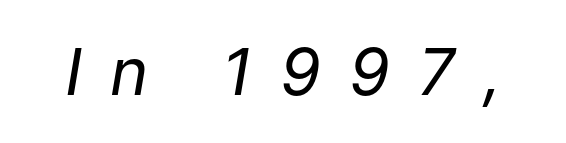
The image shows 65 px regular-weight type, italic (leaning right); set unusually wide letter spacing (+0.43 em), not underlined; low stroke contrast and a medium x-height.
